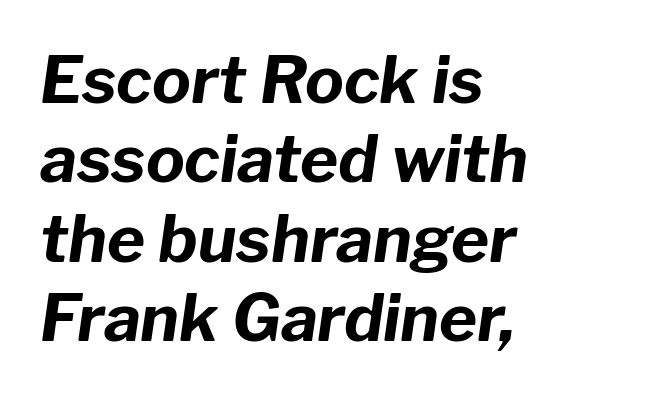
Q: Is the text bold? A: Yes.
Q: Is the text italic (slanted)? A: Yes, it leans right by about 8 degrees.
Q: Is the text underlined? A: No.
Q: How is the paragraph aligned? A: Left-aligned.
Q: Is the spacing between letters normal or unusually wide? A: Normal.
Q: Width (condensed, normal, or wide)? A: Normal.
Q: Stroke contrast? A: Low.
Q: x-height? A: Medium.
Q: Monospaced? A: No.
